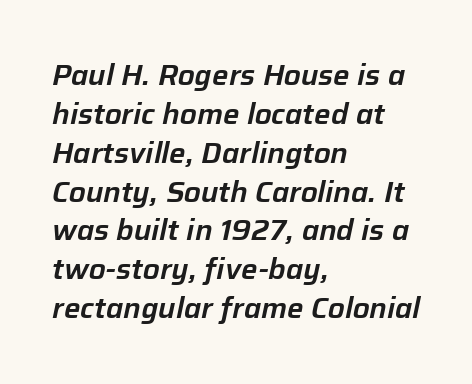
The image shows 29 px text type, italic (leaning right); set left-aligned, normal line spacing (1.34x), normal letter spacing, not underlined; low stroke contrast and a medium x-height.
